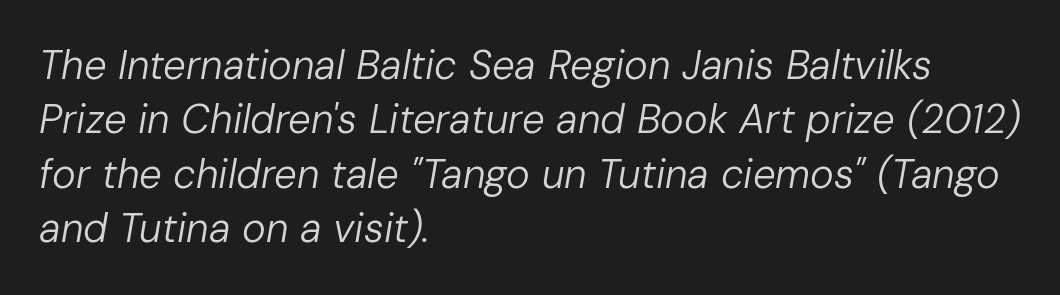
Quick note: underline off. Unbolded letterforms with no extra heft. Tracking value appears to be zero — textbook default spacing. Quick note: interline space is typical. The passage is arranged the way most books set body copy — flush left.
